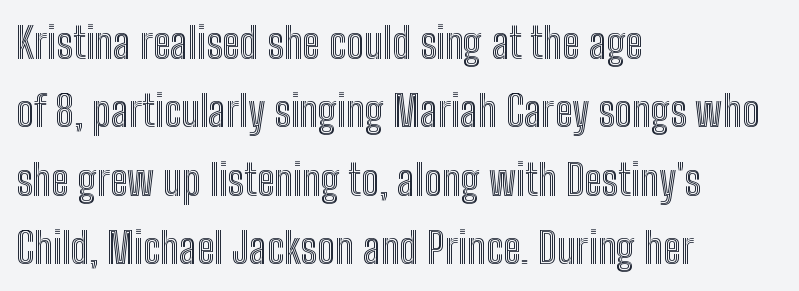
A typesetter would call this proportional, since set widths differ per character. These lines were composed using upright roman letters. The ragged edge is on the right, which tells us the setting is flush left. The block of text has a typical density, with ordinary space between rows. Anything drawn beneath the words? Only blank space.
